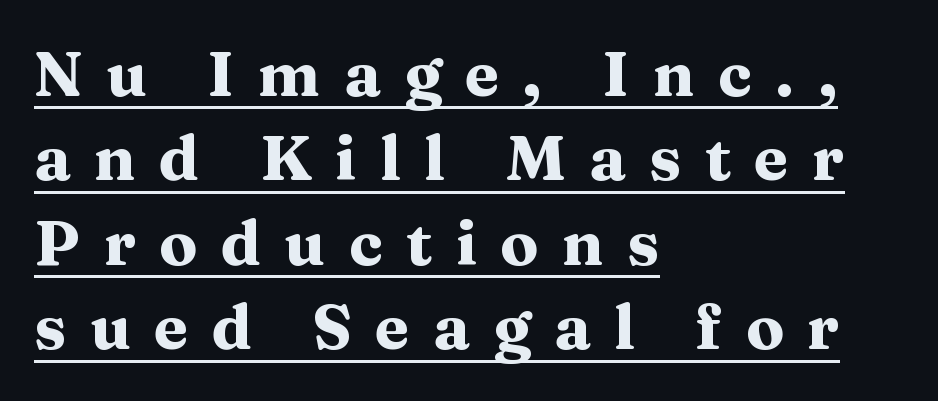
Q: Is the text bold? A: Yes.
Q: Is the text italic (slanted)? A: No, it is upright.
Q: Is the typeface a serif or a sans-serif typeface? A: Serif.
Q: Is the text underlined? A: Yes.
Q: How is the paragraph aligned? A: Left-aligned.
Q: Is the spacing between letters normal or unusually wide? A: Unusually wide.
Q: Is the spacing between lines tight, normal or loose? A: Normal.
Q: Width (condensed, normal, or wide)? A: Wide.
Q: Stroke contrast? A: Medium.
Q: x-height? A: Medium.
Q: Monospaced? A: No.
